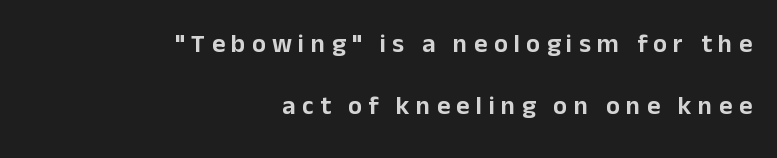
{"italic": "no", "underline": "no", "align": "right", "line_spacing": "loose", "line_spacing_ratio": 2.39, "letter_spacing": "wide", "letter_spacing_em": 0.24, "glyph_px": 26}
